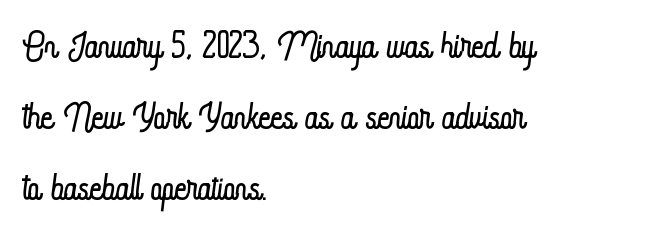
The passage shown is typed in a proportional face where columns would drift. Clear beneath every line of the passage. Students, observe: this is what conventionally led text looks like. The font is comparable to plain body text, perhaps lighter.
